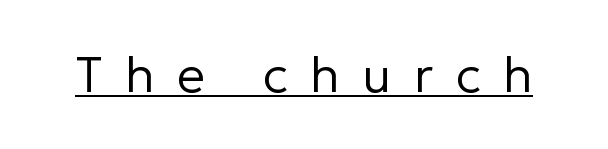
{"serif": "no", "italic": "no", "bold": "no", "weight": "regular", "width": "normal", "stroke_contrast": "low", "x_height": "medium", "monospaced": "no", "underline": "yes", "letter_spacing": "wide", "letter_spacing_em": 0.45, "glyph_px": 50}
